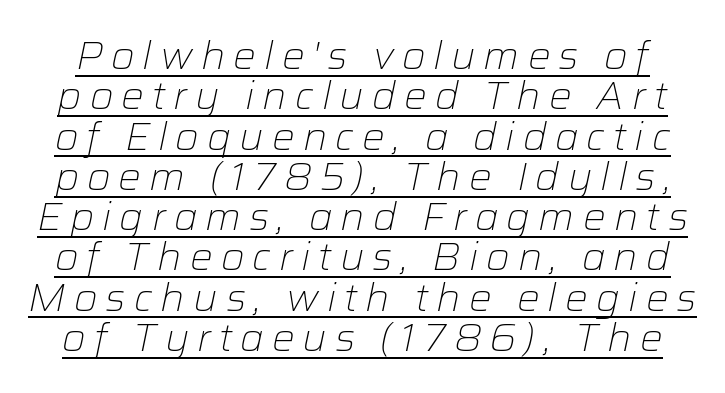
The image shows 38 px light type, italic (leaning right); set tight line spacing (1.06x), unusually wide letter spacing (+0.21 em), underlined; low stroke contrast and a medium x-height.
